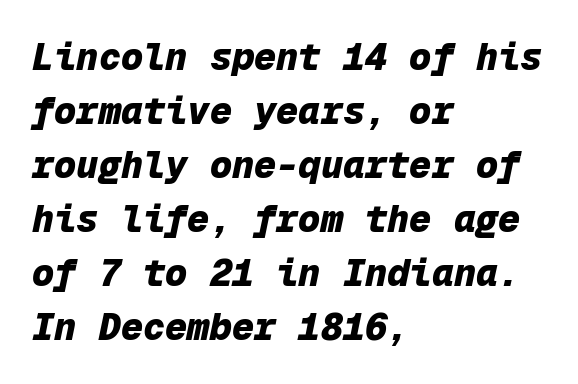
{"italic": "yes", "lean": "right", "slant_degrees": 12, "bold": "yes", "weight": "heavy", "width": "normal", "stroke_contrast": "low", "x_height": "medium", "monospaced": "yes", "underline": "no", "align": "left", "line_spacing": "normal", "line_spacing_ratio": 1.46, "letter_spacing": "normal", "letter_spacing_em": 0.0, "glyph_px": 37}
